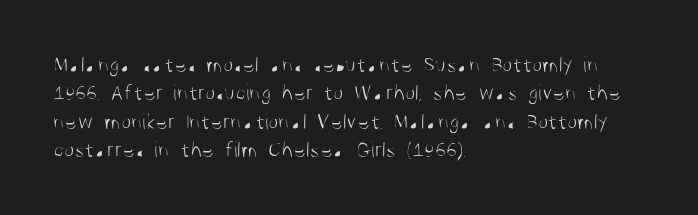
Nobody touched the tracking dial on this one. Visually the block forms a straight wall on the left and a jagged coastline on the right. Posture: upright roman. Beneath every word, the page is bare.
